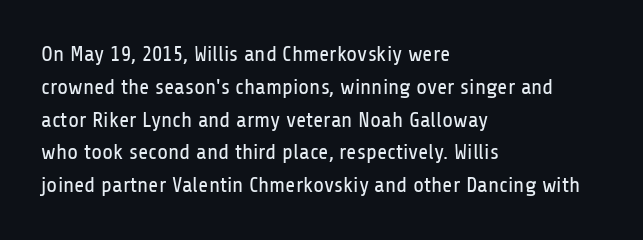
Descender tails drop into unmarked territory. Vertically, the passage feels balanced, rows spaced as you'd expect. The typesetter chose a ragged-right arrangement here. The typography opts for an upright posture over an oblique one. The rendering keeps characters at their native spacing. Stroke mass is kept to a normal reading level or below.
